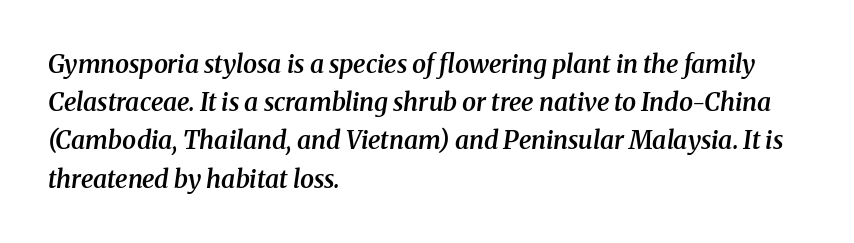
Quick note: italic. Line beginnings align vertically; line endings do not. No word sits above an underline. As a designer I'd log this as weight 600, semibold. The passage shown stacks its lines at a standard gap. Honestly, the letter spacing is just normal — you wouldn't notice it.
